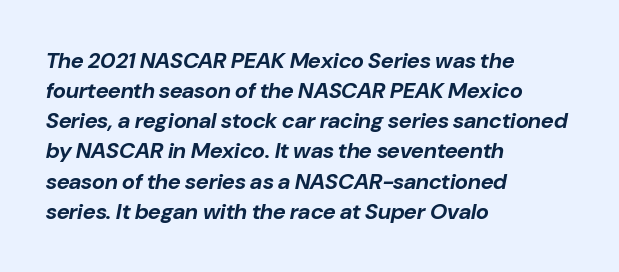
Q: Is the text bold? A: Yes.
Q: Is the text italic (slanted)? A: Yes, it leans right by about 10 degrees.
Q: Is the text underlined? A: No.
Q: How is the paragraph aligned? A: Left-aligned.
Q: Is the spacing between letters normal or unusually wide? A: Normal.
Q: Is the spacing between lines tight, normal or loose? A: Normal.
